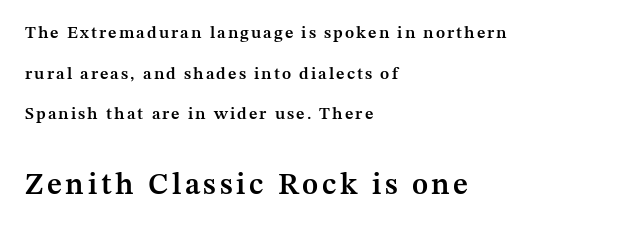
Type size steps up from the first block to the second. Stems and bowls a touch heavier than normal — semibold. These lines are rendered in a variable-pitch font. Widely set lines give the paragraph a tall, airy silhouette. Tall strokes in this sample are plumb rather than angled. Rule under the text: the space is simply empty.
